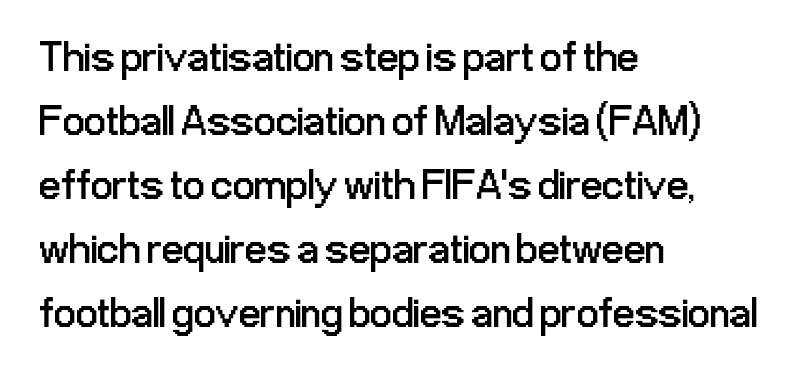
Q: Is the text bold? A: No.
Q: Is the text italic (slanted)? A: No, it is upright.
Q: Is the typeface a serif or a sans-serif typeface? A: Sans-serif.
Q: Is the text underlined? A: No.
Q: How is the paragraph aligned? A: Left-aligned.
Q: Is the spacing between letters normal or unusually wide? A: Normal.
Q: Is the spacing between lines tight, normal or loose? A: Normal.
Q: Width (condensed, normal, or wide)? A: Condensed.
Q: Stroke contrast? A: Low.
Q: x-height? A: Medium.
Q: Monospaced? A: No.
